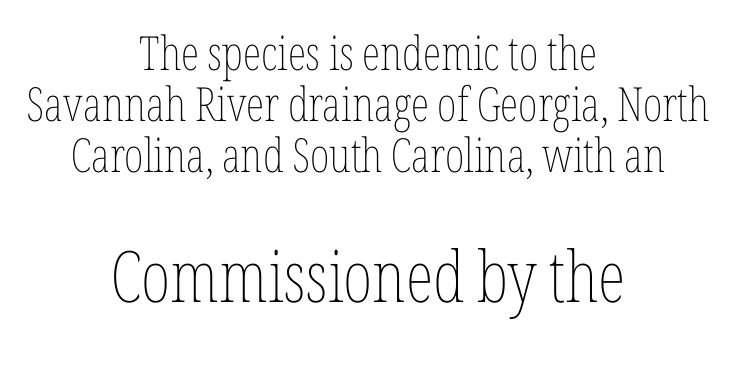
Q: Is the text bold? A: No.
Q: Is the text italic (slanted)? A: No, it is upright.
Q: Is the text underlined? A: No.
Q: How is the paragraph aligned? A: Centered.
Q: Is the spacing between letters normal or unusually wide? A: Normal.
Q: Is the spacing between lines tight, normal or loose? A: Tight.
Q: Which block of text is set in a larger size, the first (top) or the second (bottom)? A: The second (bottom) one.
Q: Width (condensed, normal, or wide)? A: Condensed.
Q: Stroke contrast? A: Low.
Q: x-height? A: Medium.
Q: Monospaced? A: No.
